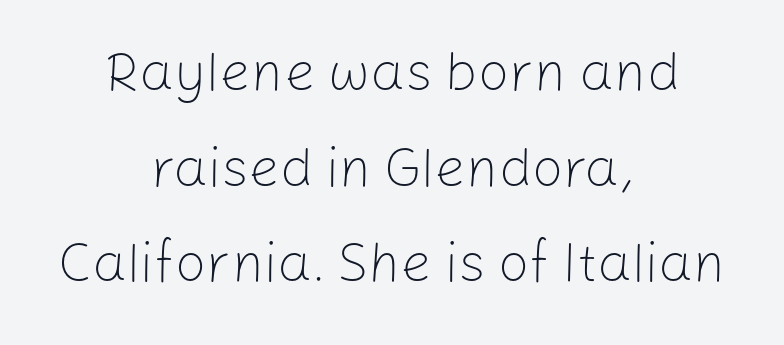
Q: Is the text bold? A: No.
Q: Is the text italic (slanted)? A: No, it is upright.
Q: Is the typeface a serif or a sans-serif typeface? A: Sans-serif.
Q: Is the text underlined? A: No.
Q: How is the paragraph aligned? A: Centered.
Q: Is the spacing between letters normal or unusually wide? A: Normal.
Q: Width (condensed, normal, or wide)? A: Normal.
Q: Stroke contrast? A: Low.
Q: x-height? A: Medium.
Q: Monospaced? A: No.
